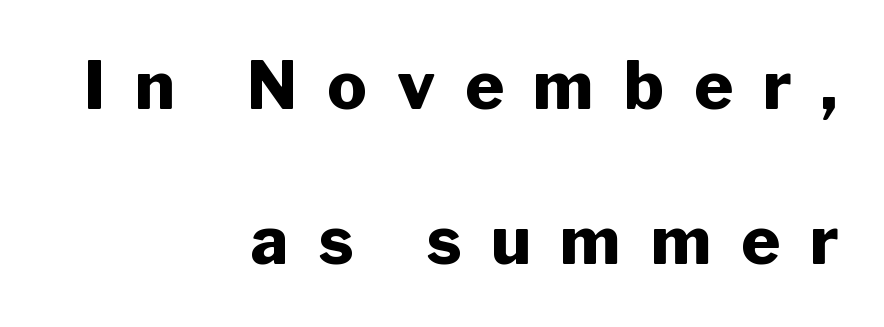
The image shows 66 px heavy sans-serif type, upright; set right-aligned, loose line spacing (2.35x), unusually wide letter spacing (+0.45 em), not underlined; low stroke contrast and a medium x-height.
